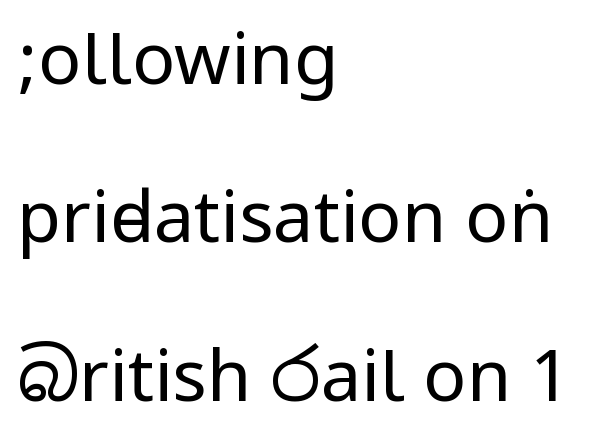
Q: Is the text bold? A: No.
Q: Is the text italic (slanted)? A: No, it is upright.
Q: Is the typeface a serif or a sans-serif typeface? A: Sans-serif.
Q: Is the text underlined? A: No.
Q: How is the paragraph aligned? A: Left-aligned.
Q: Is the spacing between letters normal or unusually wide? A: Normal.
Q: Is the spacing between lines tight, normal or loose? A: Loose.
Q: Width (condensed, normal, or wide)? A: Condensed.
Q: Stroke contrast? A: Low.
